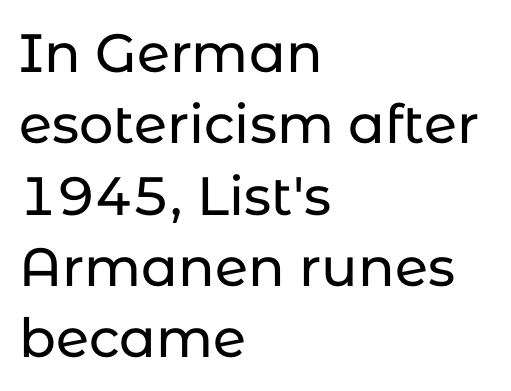
Q: Is the text italic (slanted)? A: No, it is upright.
Q: Is the typeface a serif or a sans-serif typeface? A: Sans-serif.
Q: Is the text underlined? A: No.
Q: How is the paragraph aligned? A: Left-aligned.
Q: Is the spacing between letters normal or unusually wide? A: Normal.
Q: Is the spacing between lines tight, normal or loose? A: Normal.
Q: Width (condensed, normal, or wide)? A: Normal.
Q: Stroke contrast? A: Low.
Q: x-height? A: Medium.
Q: Monospaced? A: No.
